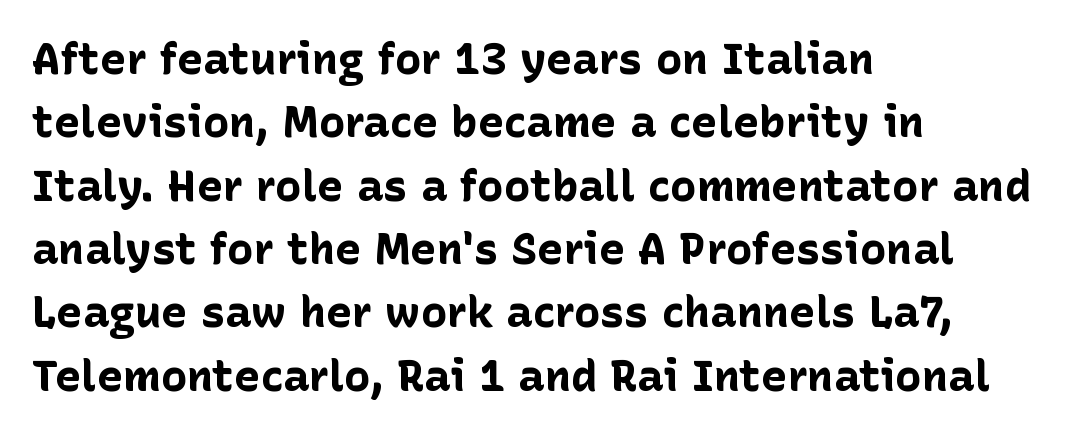
{"serif": "no", "italic": "no", "bold": "yes", "weight": "bold", "width": "normal", "stroke_contrast": "low", "x_height": "medium", "monospaced": "no", "underline": "no", "align": "left", "line_spacing": "normal", "line_spacing_ratio": 1.44, "letter_spacing": "normal", "letter_spacing_em": 0.0, "glyph_px": 44}
